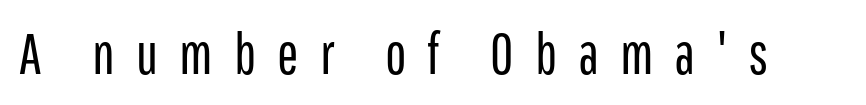
Q: Is the text bold? A: No.
Q: Is the text italic (slanted)? A: No, it is upright.
Q: Is the typeface a serif or a sans-serif typeface? A: Sans-serif.
Q: Is the text underlined? A: No.
Q: Is the spacing between letters normal or unusually wide? A: Unusually wide.
Q: Width (condensed, normal, or wide)? A: Condensed.
Q: Stroke contrast? A: Low.
Q: x-height? A: Medium.
Q: Monospaced? A: No.
